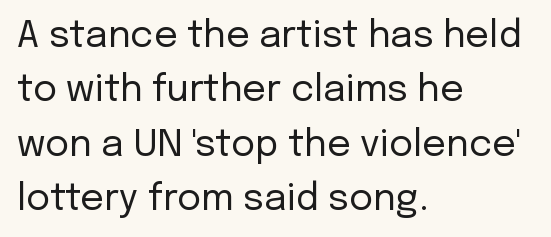
Is this a fixed-width face? No — the glyphs have proportional, varying widths. Bare-footed words on every line. Serifs: no, the terminals of the letterforms are clean. Default kerning and tracking; the words read as compact shapes. Notice how the stems are strictly vertical — no italics here.
